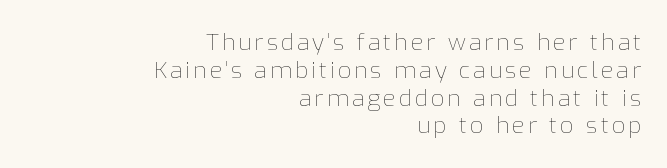
{"italic": "no", "bold": "no", "underline": "no", "align": "right", "line_spacing_ratio": 1.21, "glyph_px": 23}
